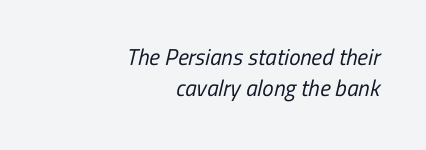
The image shows 23 px text type; set right-aligned, normal line spacing (1.36x), normal letter spacing, not underlined.
